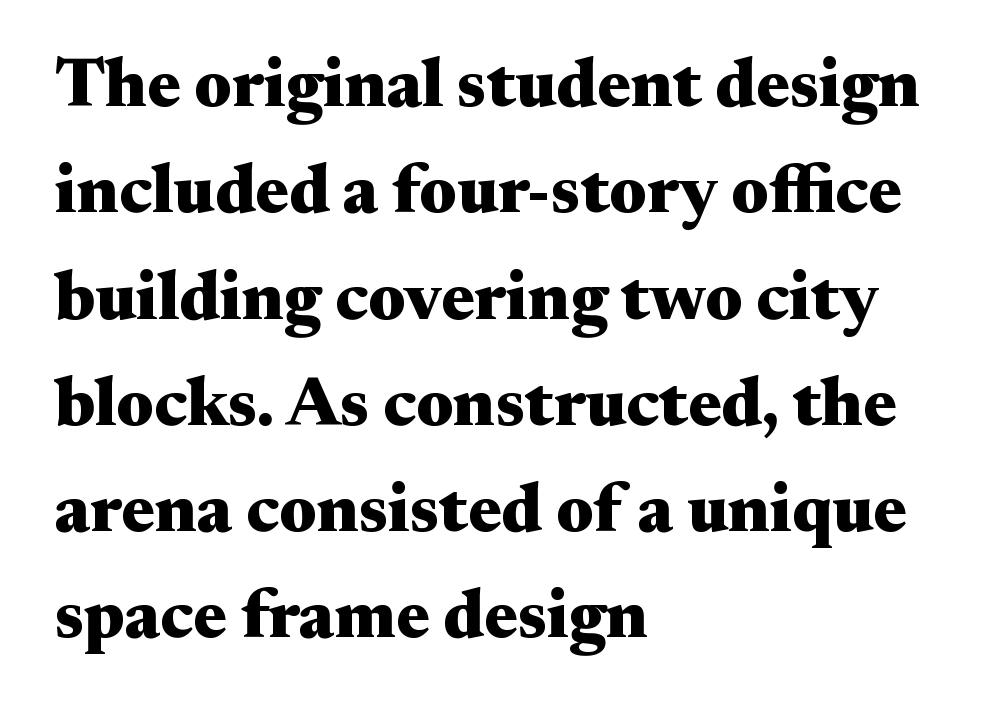
The image shows 69 px heavy, wide serif type, upright; set left-aligned, normal line spacing (1.54x), normal letter spacing, not underlined; medium stroke contrast and a small x-height.
